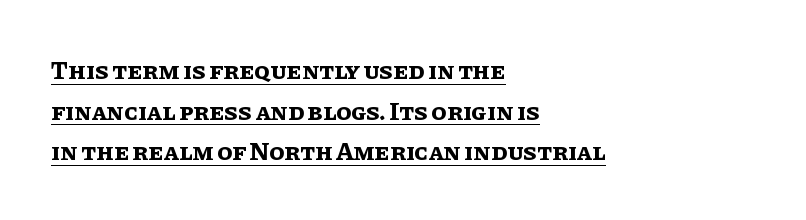
{"italic": "no", "bold": "yes", "underline": "yes", "align": "left", "line_spacing": "normal", "line_spacing_ratio": 1.63, "letter_spacing": "normal", "letter_spacing_em": 0.0, "glyph_px": 25}
